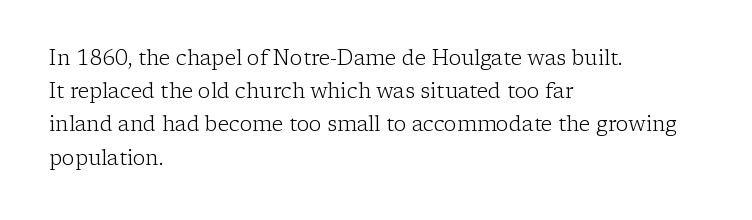
Q: Is the text bold? A: No.
Q: Is the text italic (slanted)? A: No, it is upright.
Q: Is the text underlined? A: No.
Q: How is the paragraph aligned? A: Left-aligned.
Q: Is the spacing between letters normal or unusually wide? A: Normal.
Q: Is the spacing between lines tight, normal or loose? A: Normal.
